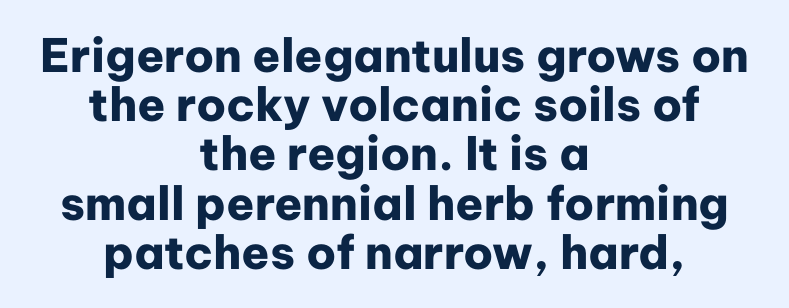
Q: Is the text bold? A: Yes.
Q: Is the text italic (slanted)? A: No, it is upright.
Q: Is the typeface a serif or a sans-serif typeface? A: Sans-serif.
Q: Is the text underlined? A: No.
Q: How is the paragraph aligned? A: Centered.
Q: Is the spacing between letters normal or unusually wide? A: Normal.
Q: Is the spacing between lines tight, normal or loose? A: Tight.
Q: Width (condensed, normal, or wide)? A: Normal.
Q: Stroke contrast? A: Low.
Q: x-height? A: Medium.
Q: Monospaced? A: No.
